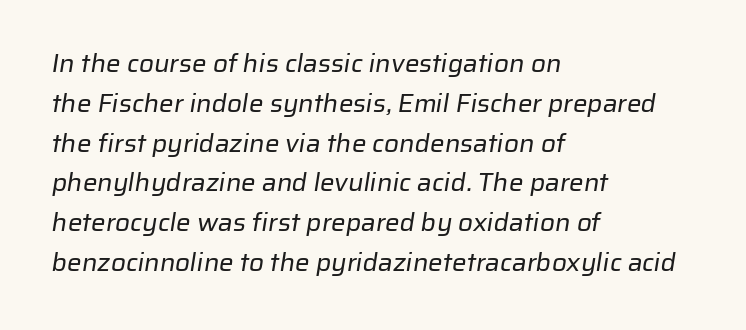
{"bold": "no", "underline": "no", "align": "left", "line_spacing": "normal", "line_spacing_ratio": 1.53, "letter_spacing": "normal", "letter_spacing_em": 0.0, "glyph_px": 26}
